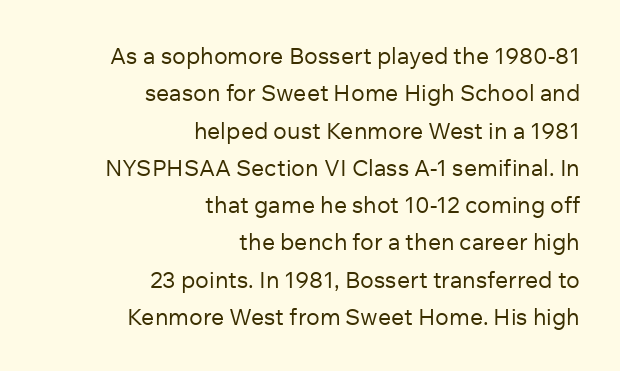
The image shows 23 px text type, upright; set right-aligned, normal line spacing (1.62x), normal letter spacing, not underlined.
